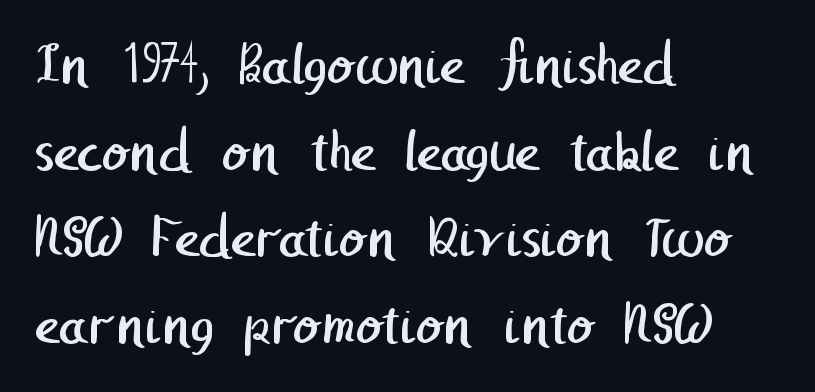
{"serif": "no", "bold": "no", "weight": "regular", "width": "normal", "stroke_contrast": "low", "x_height": "medium", "underline": "no", "align": "left", "line_spacing": "normal", "line_spacing_ratio": 1.42, "letter_spacing": "normal", "letter_spacing_em": 0.0, "glyph_px": 61}
